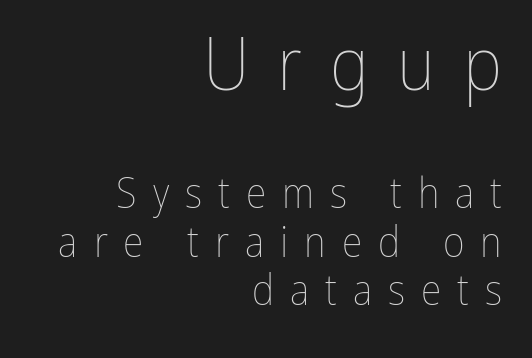
The image shows 74 px thin, condensed type, upright; set right-aligned, tight line spacing (1.15x), unusually wide letter spacing (+0.38 em), not underlined; the first (top) block is 1.76x larger; low stroke contrast and a medium x-height.
